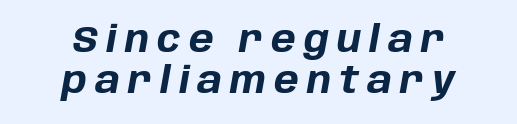
Heft: maximum for text — a bold. Interline gaps are noticeably narrow in this sample. Is the letter spacing exaggerated? Yes — the characters are pushed far apart. The rendering applies a slant to the glyphs. Honestly, there is no underline to notice here at all. A typesetter would call this proportional, since set widths differ per character.
